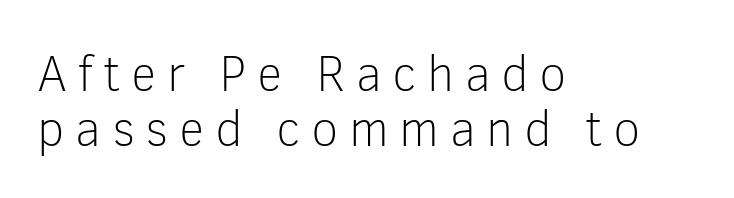
{"serif": "no", "italic": "no", "bold": "no", "weight": "light", "width": "normal", "stroke_contrast": "low", "x_height": "medium", "monospaced": "no", "underline": "no", "align": "left", "line_spacing": "tight", "line_spacing_ratio": 1.11, "letter_spacing": "wide", "letter_spacing_em": 0.21, "glyph_px": 50}
